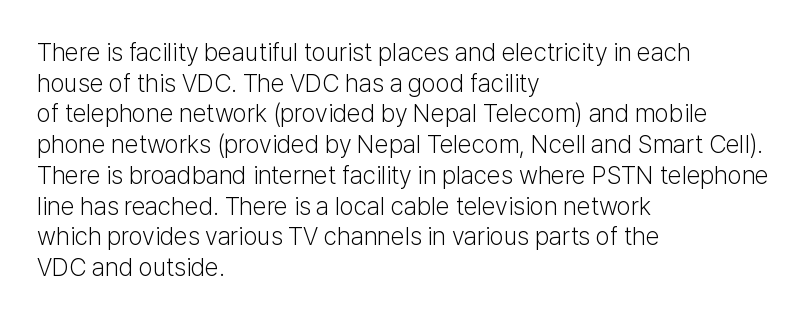
{"italic": "no", "bold": "no", "underline": "no", "align": "left", "line_spacing_ratio": 1.23, "letter_spacing": "normal", "letter_spacing_em": 0.0, "glyph_px": 25}
